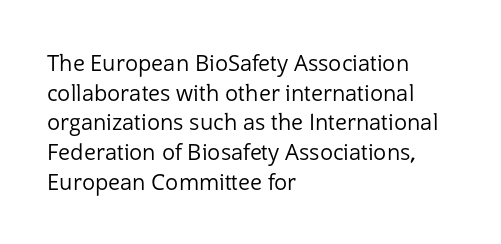
The image shows 22 px text type, upright; set left-aligned, normal line spacing (1.35x), normal letter spacing, not underlined.
